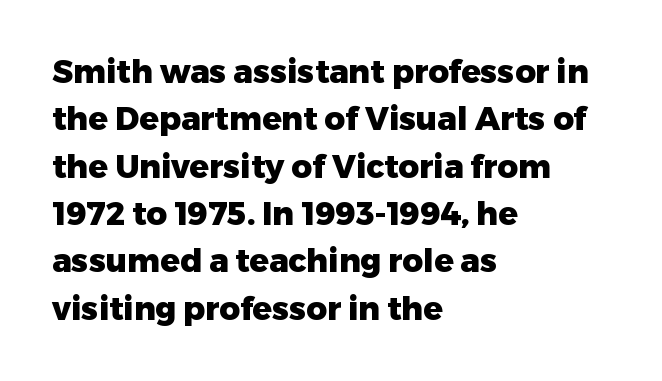
The image shows 32 px heavy sans-serif type, upright; set left-aligned, normal line spacing (1.48x), normal letter spacing, not underlined; low stroke contrast and a medium x-height.
